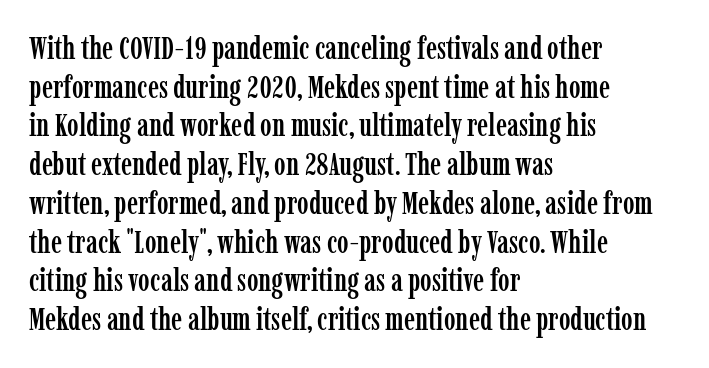
{"serif": "yes", "italic": "no", "width": "condensed", "stroke_contrast": "low", "x_height": "medium", "monospaced": "no", "underline": "no", "align": "left", "line_spacing": "normal", "line_spacing_ratio": 1.25, "letter_spacing": "normal", "letter_spacing_em": 0.0, "glyph_px": 31}
